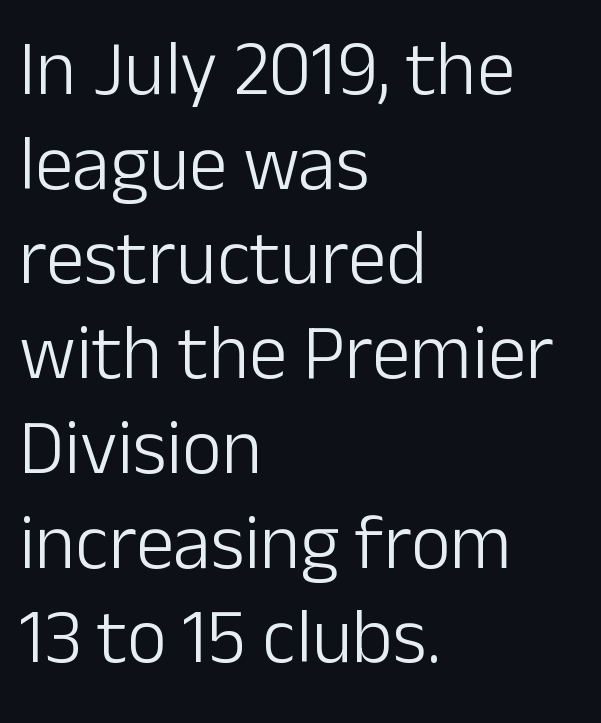
The image shows 77 px light sans-serif type, upright; set left-aligned, line spacing 1.23x, normal letter spacing, not underlined; low stroke contrast and a medium x-height.
